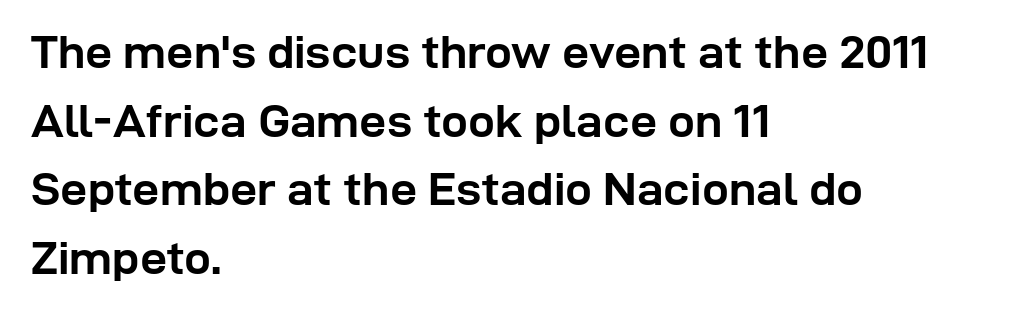
The image shows 48 px semibold sans-serif type, upright; set left-aligned, normal line spacing (1.43x), normal letter spacing, not underlined; low stroke contrast and a medium x-height.
